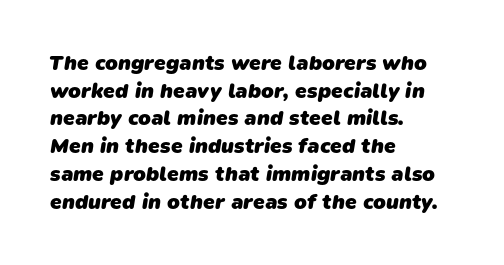
The image shows 21 px bold type; set left-aligned, normal line spacing (1.32x), normal letter spacing, not underlined.
